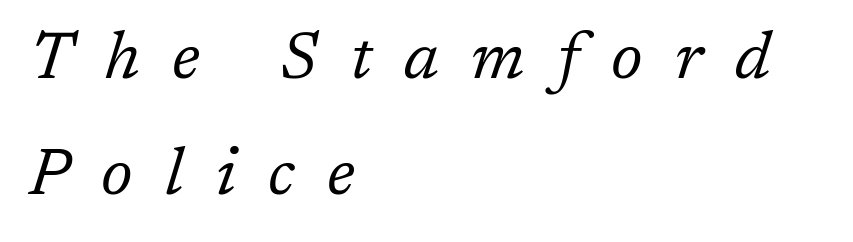
The image shows 66 px regular-weight serif type, italic (leaning right); set left-aligned, line spacing 1.76x, unusually wide letter spacing (+0.49 em), not underlined; low stroke contrast and a medium x-height.
